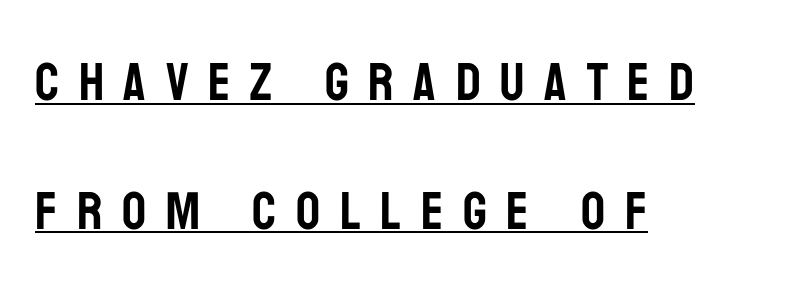
The characters display no serif detailing; their extremities are plain. This rendering widens character spacing well past its baseline value. The line-height multiplier appears high, well above default. Italic? Not at all — the glyphs are vertical. This rendering features underlined lettering. Each letter keeps its own natural width here, so spacing adapts to shape.
